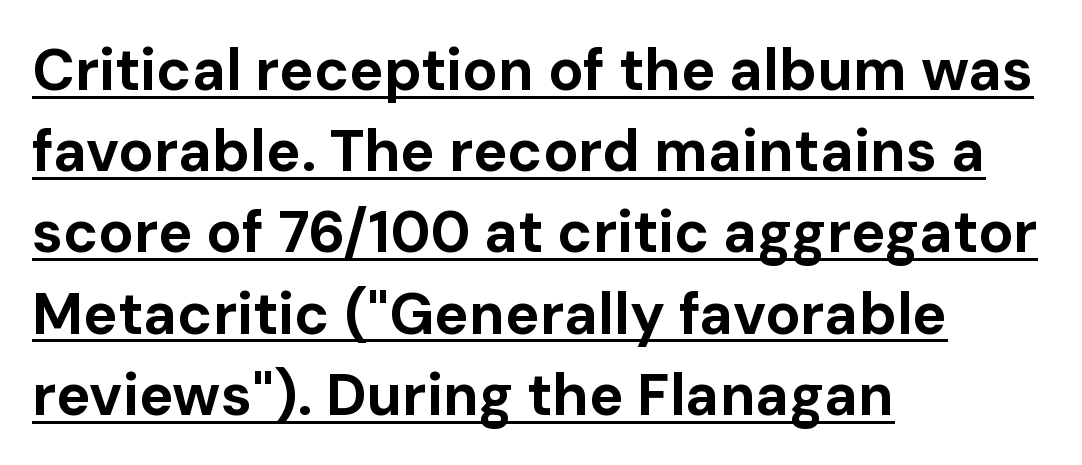
{"serif": "no", "italic": "no", "bold": "yes", "weight": "bold", "width": "normal", "stroke_contrast": "low", "x_height": "medium", "monospaced": "no", "underline": "yes", "align": "left", "line_spacing": "normal", "line_spacing_ratio": 1.4, "letter_spacing": "normal", "letter_spacing_em": 0.0, "glyph_px": 58}
